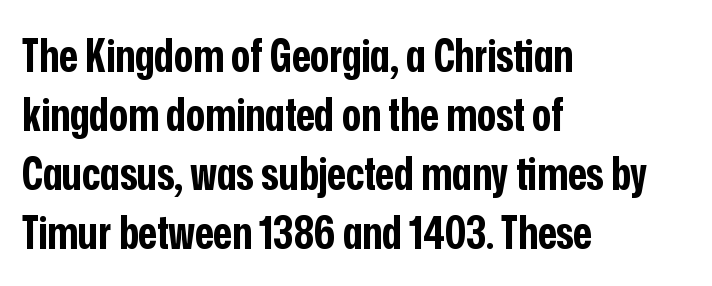
Q: Is the text bold? A: Yes.
Q: Is the text italic (slanted)? A: No, it is upright.
Q: Is the typeface a serif or a sans-serif typeface? A: Sans-serif.
Q: Is the text underlined? A: No.
Q: How is the paragraph aligned? A: Left-aligned.
Q: Is the spacing between letters normal or unusually wide? A: Normal.
Q: Is the spacing between lines tight, normal or loose? A: Normal.
Q: Width (condensed, normal, or wide)? A: Condensed.
Q: Stroke contrast? A: Low.
Q: x-height? A: Medium.
Q: Monospaced? A: No.
